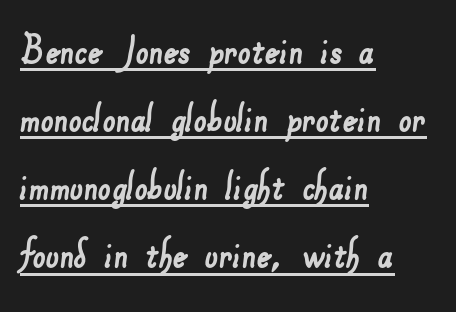
The image shows 46 px sans-serif type; set left-aligned, normal line spacing (1.48x), normal letter spacing, underlined; low stroke contrast and a small x-height.
